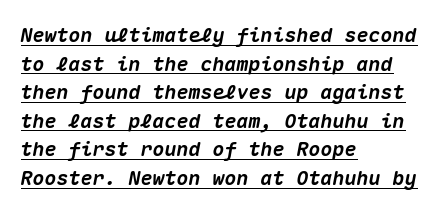
{"italic": "yes", "lean": "right", "slant_degrees": 10, "bold": "yes", "underline": "yes", "align": "left", "line_spacing": "normal", "line_spacing_ratio": 1.43, "letter_spacing": "normal", "letter_spacing_em": 0.0, "glyph_px": 20}
